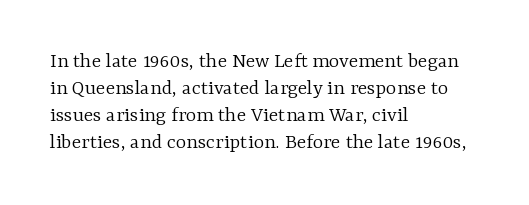
The image shows 22 px text type, upright; set left-aligned, line spacing 1.23x, normal letter spacing, not underlined.
